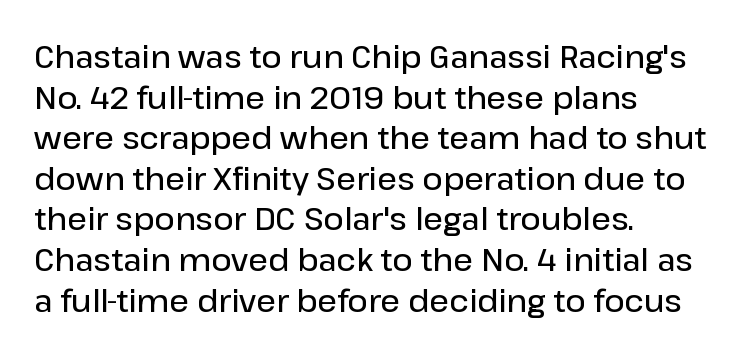
Q: Is the text bold? A: Semi-bold.
Q: Is the text italic (slanted)? A: No, it is upright.
Q: Is the typeface a serif or a sans-serif typeface? A: Sans-serif.
Q: Is the text underlined? A: No.
Q: How is the paragraph aligned? A: Left-aligned.
Q: Is the spacing between letters normal or unusually wide? A: Normal.
Q: Is the spacing between lines tight, normal or loose? A: Normal.
Q: Width (condensed, normal, or wide)? A: Normal.
Q: Stroke contrast? A: Low.
Q: x-height? A: Medium.
Q: Monospaced? A: No.
